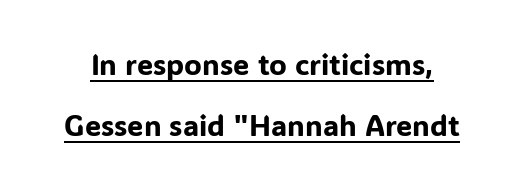
A typesetter would call this zero additional tracking. No italicization has been applied; the sample stays upright. Emphasis is given by a line drawn under the lettering. Do the characters align in a grid? No, the font is proportional.
